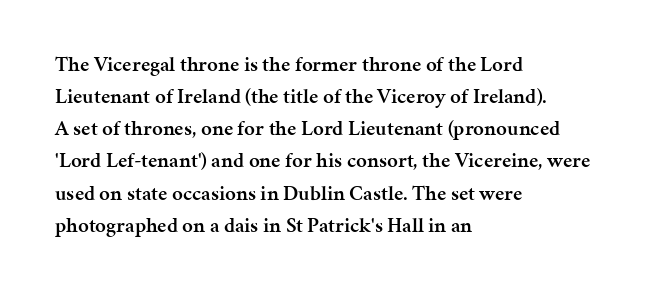
Q: Is the text bold? A: Semi-bold.
Q: Is the text italic (slanted)? A: No, it is upright.
Q: Is the text underlined? A: No.
Q: How is the paragraph aligned? A: Left-aligned.
Q: Is the spacing between letters normal or unusually wide? A: Normal.
Q: Is the spacing between lines tight, normal or loose? A: Normal.
